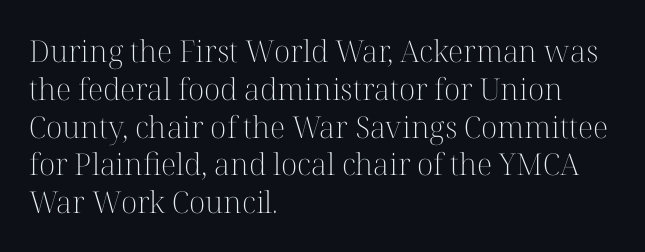
{"serif": "yes", "italic": "no", "bold": "no", "weight": "light", "width": "normal", "stroke_contrast": "high", "x_height": "medium", "monospaced": "no", "underline": "no", "align": "left", "line_spacing": "normal", "line_spacing_ratio": 1.26, "letter_spacing": "normal", "letter_spacing_em": 0.0, "glyph_px": 30}
